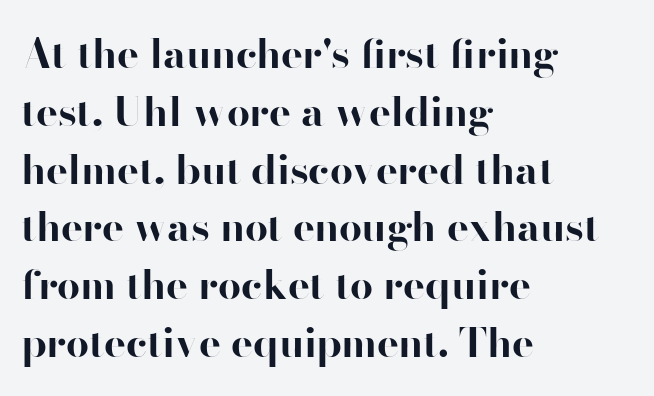
{"serif": "no", "italic": "no", "bold": "yes", "weight": "bold", "width": "normal", "stroke_contrast": "high", "x_height": "small", "monospaced": "no", "underline": "no", "align": "left", "line_spacing": "normal", "line_spacing_ratio": 1.41, "letter_spacing": "normal", "letter_spacing_em": 0.0, "glyph_px": 41}
